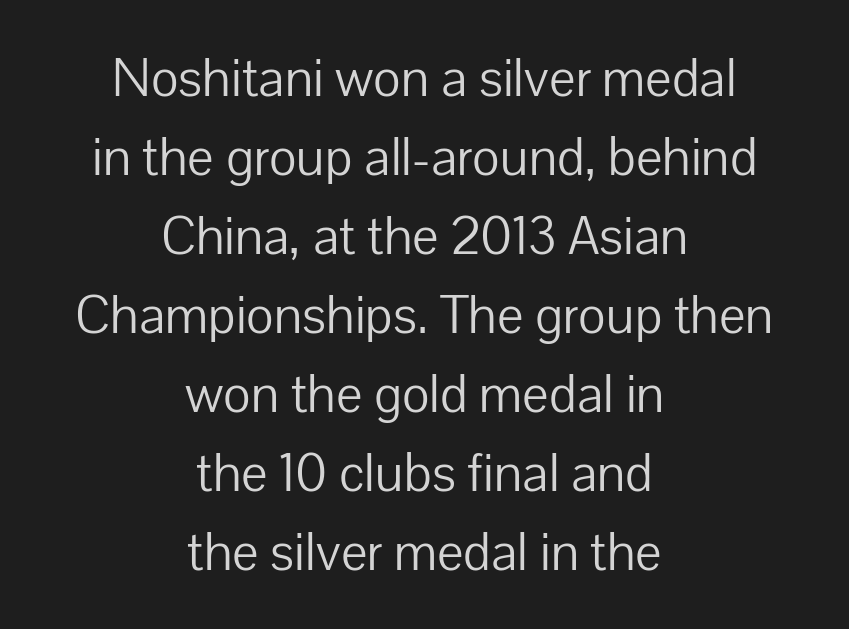
The image shows 53 px light sans-serif type, upright; set centered, normal line spacing (1.49x), normal letter spacing, not underlined; low stroke contrast and a medium x-height.
